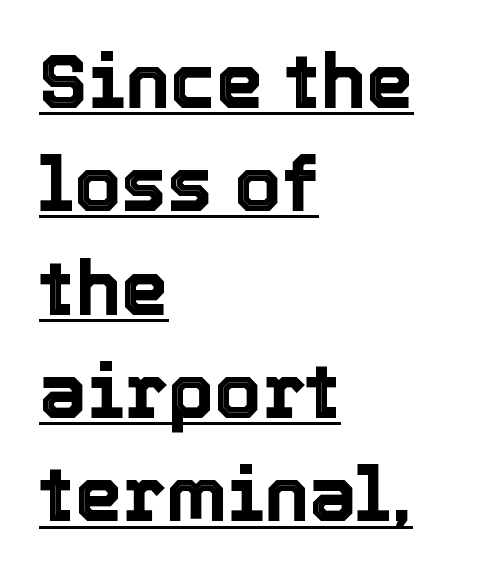
Q: Is the text italic (slanted)? A: No, it is upright.
Q: Is the text underlined? A: Yes.
Q: How is the paragraph aligned? A: Left-aligned.
Q: Is the spacing between letters normal or unusually wide? A: Normal.
Q: Is the spacing between lines tight, normal or loose? A: Normal.
Q: Width (condensed, normal, or wide)? A: Normal.
Q: x-height? A: Medium.
Q: Monospaced? A: No.
